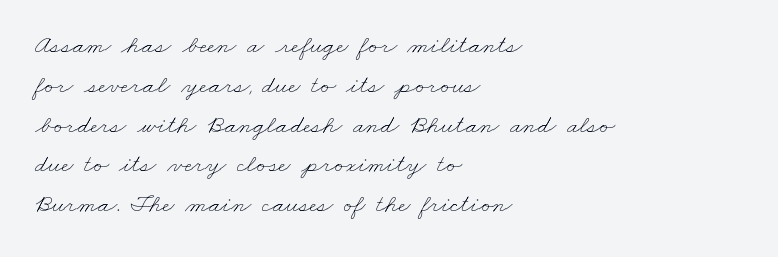
Q: Is the text bold? A: No.
Q: Is the text underlined? A: No.
Q: How is the paragraph aligned? A: Left-aligned.
Q: Is the spacing between letters normal or unusually wide? A: Normal.
Q: Is the spacing between lines tight, normal or loose? A: Normal.
